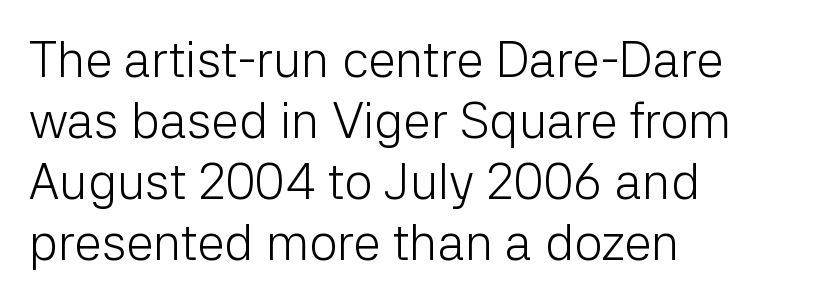
Q: Is the text bold? A: No.
Q: Is the text italic (slanted)? A: No, it is upright.
Q: Is the typeface a serif or a sans-serif typeface? A: Sans-serif.
Q: Is the text underlined? A: No.
Q: How is the paragraph aligned? A: Left-aligned.
Q: Is the spacing between letters normal or unusually wide? A: Normal.
Q: Width (condensed, normal, or wide)? A: Normal.
Q: Stroke contrast? A: Low.
Q: x-height? A: Medium.
Q: Monospaced? A: No.
